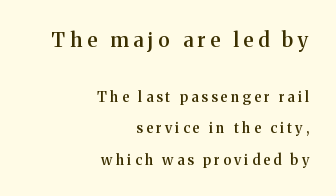
{"italic": "no", "bold": "semi", "underline": "no", "align": "right", "line_spacing": "loose", "line_spacing_ratio": 2.25, "letter_spacing": "wide", "letter_spacing_em": 0.24, "larger_block": "first", "size_ratio": 1.43, "glyph_px": 20}
